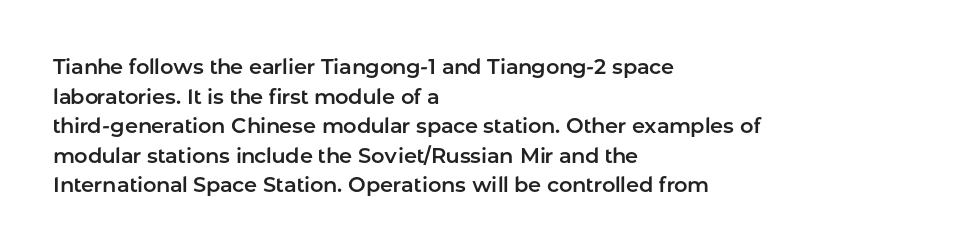
Q: Is the text italic (slanted)? A: No, it is upright.
Q: Is the text underlined? A: No.
Q: How is the paragraph aligned? A: Left-aligned.
Q: Is the spacing between letters normal or unusually wide? A: Normal.
Q: Is the spacing between lines tight, normal or loose? A: Normal.
